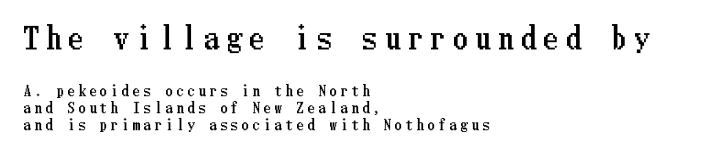
{"italic": "no", "width": "condensed", "stroke_contrast": "low", "x_height": "medium", "underline": "no", "align": "left", "line_spacing_ratio": 1.22, "letter_spacing": "wide", "letter_spacing_em": 0.28, "larger_block": "first", "size_ratio": 2.07, "glyph_px": 29}
